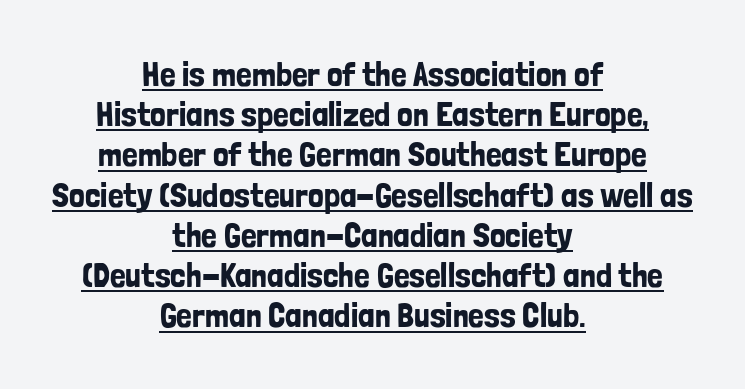
No italicization has been applied; the sample stays upright. These lines huddle together more closely than default settings would place them. Is the block centered? Yes — each line is placed symmetrically about the middle. Serif or sans? Sans — the stroke terminals are bare.
